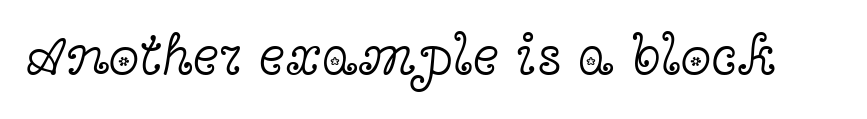
The image shows 56 px light, wide serif type; set normal letter spacing, not underlined; a medium x-height.
